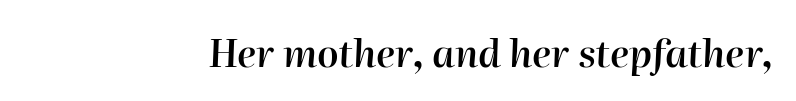
Q: Is the text bold? A: Semi-bold.
Q: Is the text italic (slanted)? A: Yes, it leans right by about 2 degrees.
Q: Is the text underlined? A: No.
Q: Is the spacing between letters normal or unusually wide? A: Normal.
Q: Width (condensed, normal, or wide)? A: Normal.
Q: Stroke contrast? A: High.
Q: x-height? A: Medium.
Q: Monospaced? A: No.
